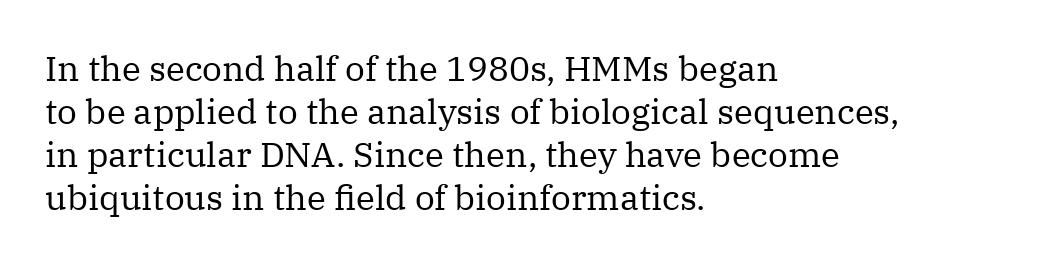
{"serif": "yes", "italic": "no", "bold": "no", "weight": "regular", "width": "normal", "stroke_contrast": "medium", "x_height": "medium", "monospaced": "no", "underline": "no", "align": "left", "line_spacing_ratio": 1.23, "letter_spacing": "normal", "letter_spacing_em": 0.0, "glyph_px": 35}
